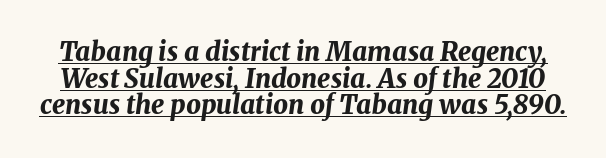
Q: Is the text bold? A: Yes.
Q: Is the text italic (slanted)? A: Yes, it leans right by about 8 degrees.
Q: Is the text underlined? A: Yes.
Q: Is the spacing between letters normal or unusually wide? A: Normal.
Q: Is the spacing between lines tight, normal or loose? A: Tight.
